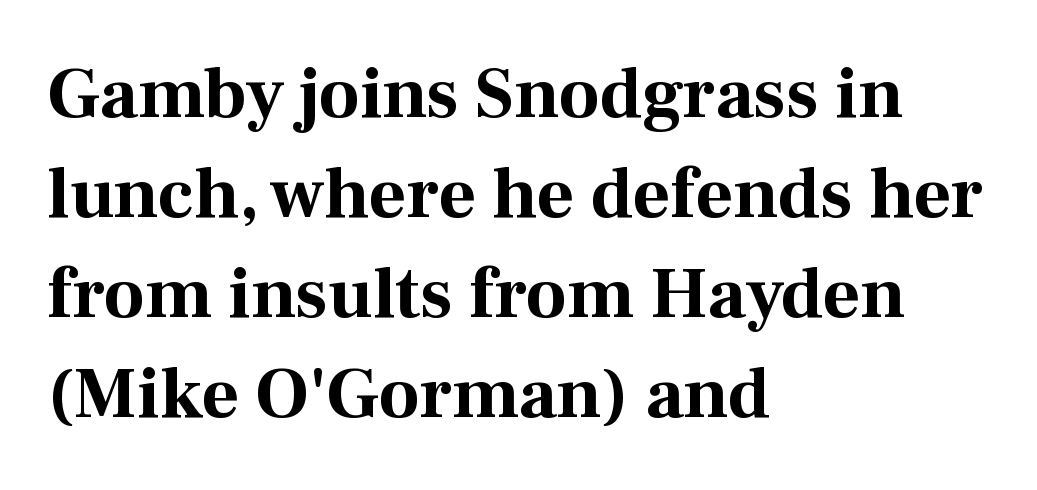
The image shows 73 px bold serif type, upright; set left-aligned, normal line spacing (1.37x), normal letter spacing, not underlined; medium stroke contrast and a medium x-height.
